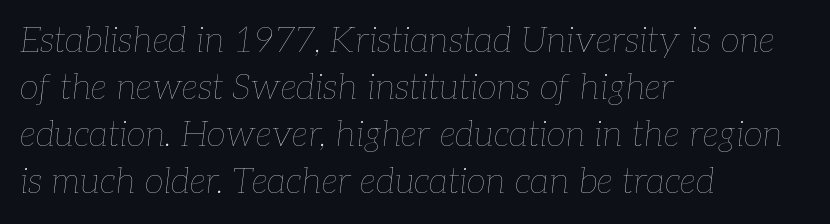
Honestly, there is no underline to notice here at all. Is this a fixed-width face? No — the glyphs have proportional, varying widths. Students, observe: this is what conventionally led text looks like. No extra tracking has been applied to these lines.
